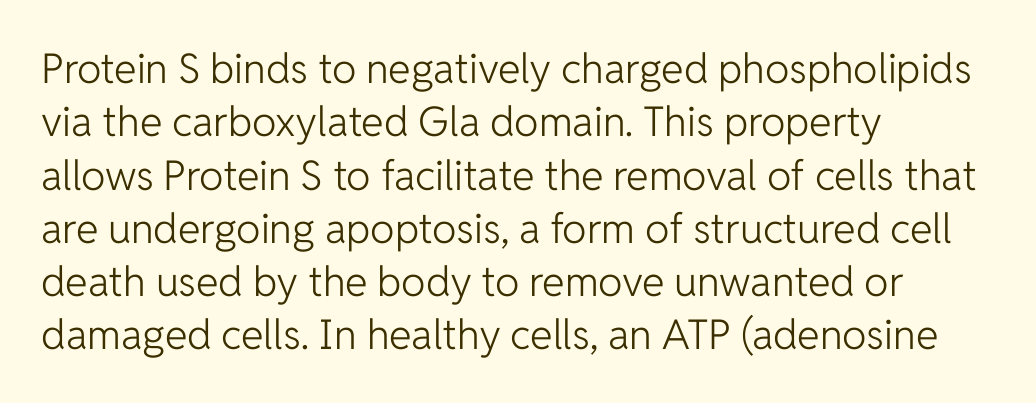
{"serif": "no", "italic": "no", "bold": "no", "weight": "light", "width": "normal", "stroke_contrast": "low", "x_height": "medium", "monospaced": "no", "underline": "no", "align": "left", "line_spacing": "normal", "line_spacing_ratio": 1.3, "letter_spacing": "normal", "letter_spacing_em": 0.0, "glyph_px": 41}
